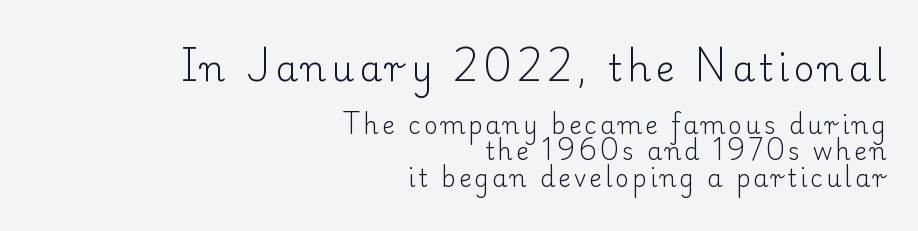
The image shows 36 px light type, upright; set right-aligned, tight line spacing (1.11x), not underlined; the first (top) block is 1.5x larger; low stroke contrast and a small x-height.
